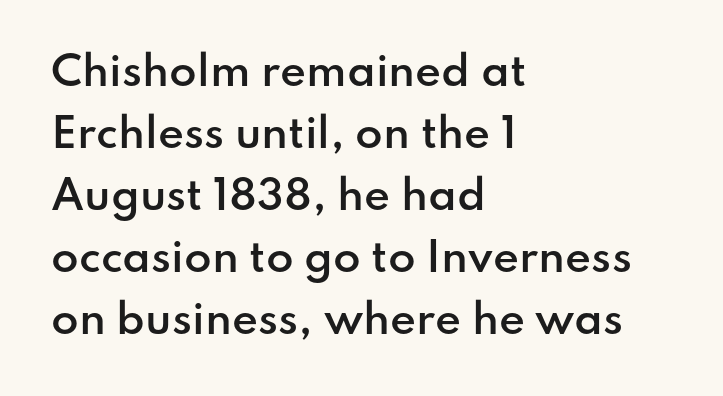
{"serif": "no", "italic": "no", "bold": "semi", "weight": "semibold", "width": "normal", "stroke_contrast": "low", "x_height": "small", "monospaced": "no", "underline": "no", "align": "left", "line_spacing": "normal", "line_spacing_ratio": 1.55, "letter_spacing": "normal", "letter_spacing_em": 0.0, "glyph_px": 40}
